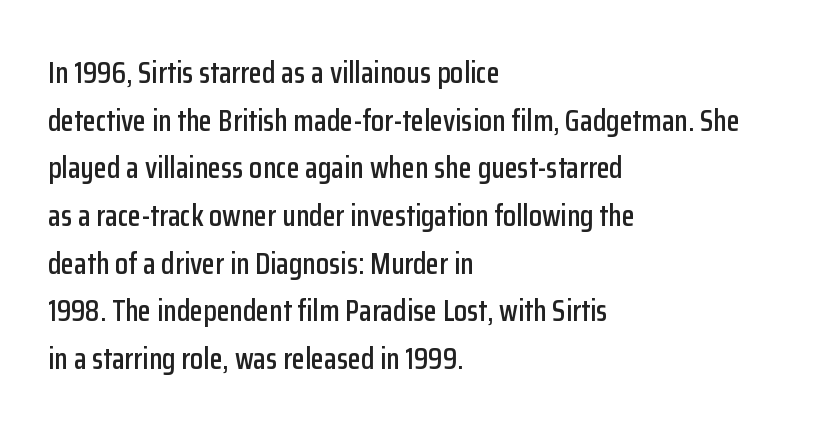
The setting favours the left margin, as ordinary paragraphs usually do. The passage shown stacks its lines at a standard gap. The strip under each line holds only bare page. Examine the stroke ends and you'll find no serifs.
